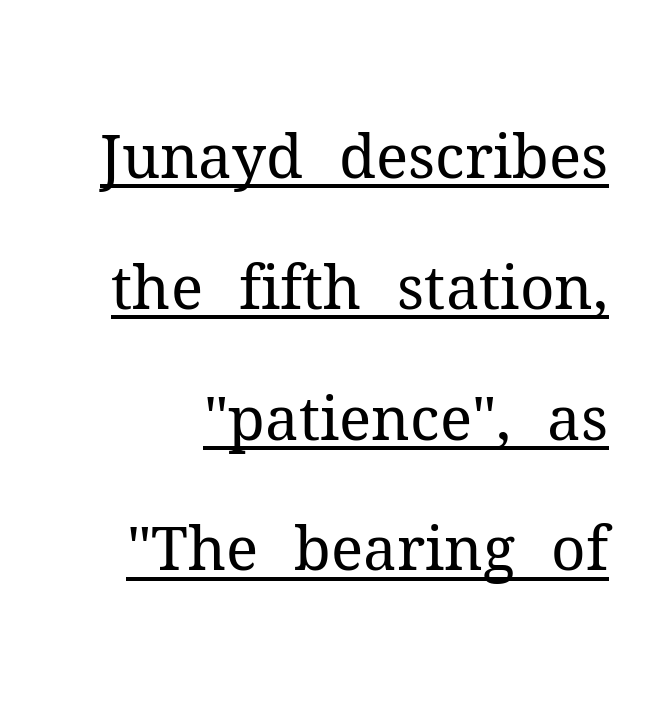
Q: Is the text bold? A: No.
Q: Is the text italic (slanted)? A: No, it is upright.
Q: Is the typeface a serif or a sans-serif typeface? A: Serif.
Q: Is the text underlined? A: Yes.
Q: How is the paragraph aligned? A: Right-aligned.
Q: Is the spacing between letters normal or unusually wide? A: Normal.
Q: Is the spacing between lines tight, normal or loose? A: Loose.
Q: Width (condensed, normal, or wide)? A: Normal.
Q: Stroke contrast? A: Medium.
Q: x-height? A: Medium.
Q: Monospaced? A: No.
